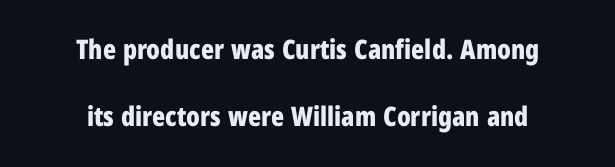
Q: Is the text bold? A: Yes.
Q: Is the text italic (slanted)? A: No, it is upright.
Q: Is the text underlined? A: No.
Q: How is the paragraph aligned? A: Centered.
Q: Is the spacing between letters normal or unusually wide? A: Normal.
Q: Is the spacing between lines tight, normal or loose? A: Loose.
